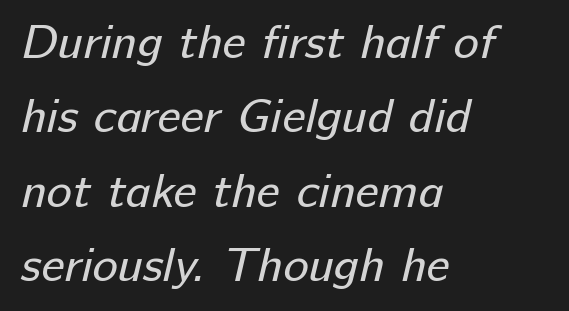
Q: Is the text bold? A: No.
Q: Is the typeface a serif or a sans-serif typeface? A: Sans-serif.
Q: Is the text underlined? A: No.
Q: How is the paragraph aligned? A: Left-aligned.
Q: Is the spacing between letters normal or unusually wide? A: Normal.
Q: Is the spacing between lines tight, normal or loose? A: Normal.
Q: Width (condensed, normal, or wide)? A: Normal.
Q: Stroke contrast? A: Low.
Q: x-height? A: Medium.
Q: Monospaced? A: No.
